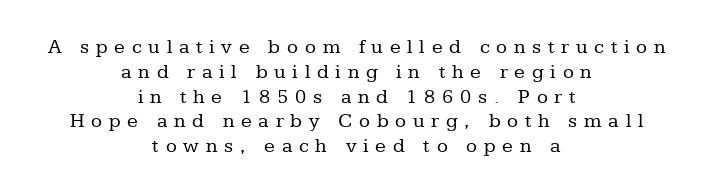
The typesetting does not lean heavy: it is not bold. The words here are not underlined. A centered setting, common on invitations and titles, is used for this passage. Do the letters lean? They stand straight.
